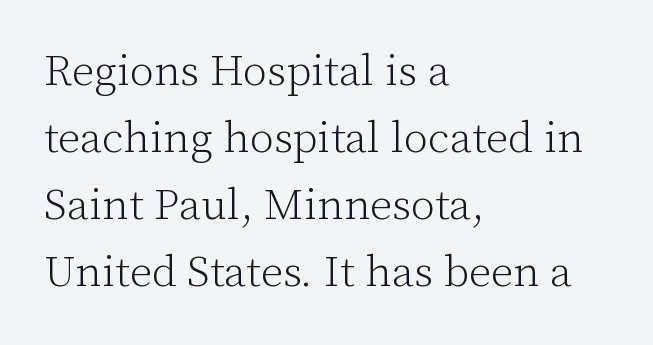
This rendering uses left alignment, leaving the right contour irregular. Is the letter spacing exaggerated? No — it looks like the ordinary default. No chunkiness to these letters — they're not bold. Examine the stroke ends and you'll spot serifs. Posture: vertical.
